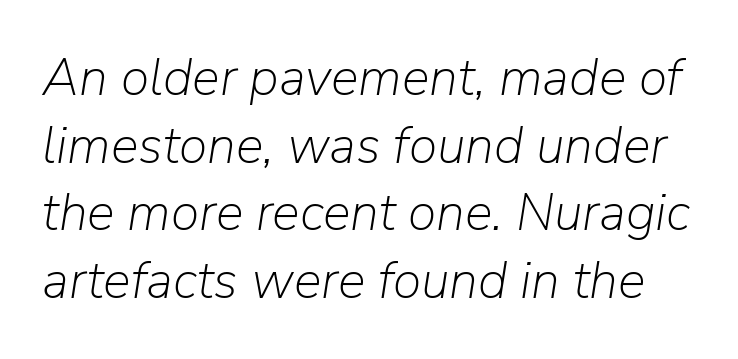
Q: Is the text bold? A: No.
Q: Is the text italic (slanted)? A: Yes, it leans right by about 9 degrees.
Q: Is the text underlined? A: No.
Q: Is the spacing between letters normal or unusually wide? A: Normal.
Q: Is the spacing between lines tight, normal or loose? A: Normal.
Q: Width (condensed, normal, or wide)? A: Normal.
Q: Stroke contrast? A: Low.
Q: x-height? A: Medium.
Q: Monospaced? A: No.
